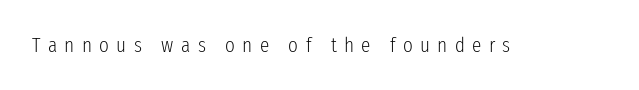
Q: Is the text bold? A: No.
Q: Is the text italic (slanted)? A: No, it is upright.
Q: Is the text underlined? A: No.
Q: Is the spacing between letters normal or unusually wide? A: Unusually wide.
